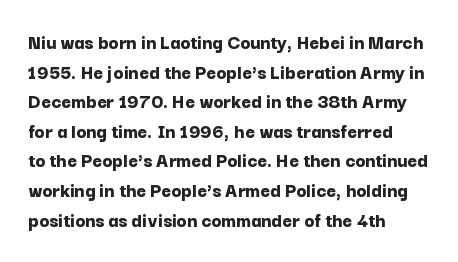
The vertical gap from one line to the next is medium. Beneath every word, the page is bare. Nothing unusual about the tracking: characters are spaced as the font intends. Its strokes are broad and dark, the hallmark of bold type. This sample uses an upright cut, with every glyph sitting square on the baseline. If you drew a ruler down the left edge, every line would touch it.
